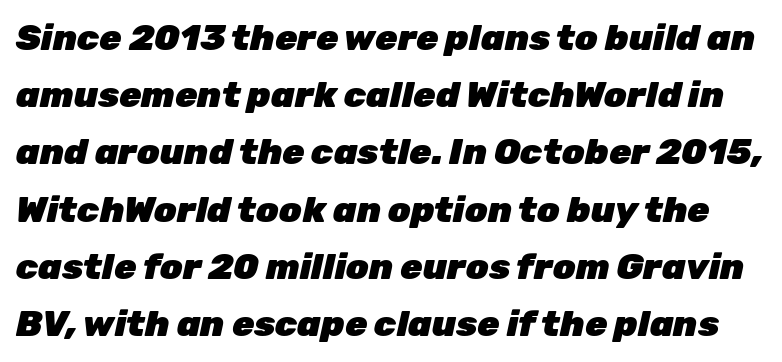
{"italic": "yes", "lean": "right", "slant_degrees": 12, "bold": "yes", "weight": "heavy", "width": "normal", "stroke_contrast": "low", "x_height": "medium", "monospaced": "no", "underline": "no", "line_spacing": "normal", "line_spacing_ratio": 1.59, "letter_spacing": "normal", "letter_spacing_em": 0.0, "glyph_px": 36}
